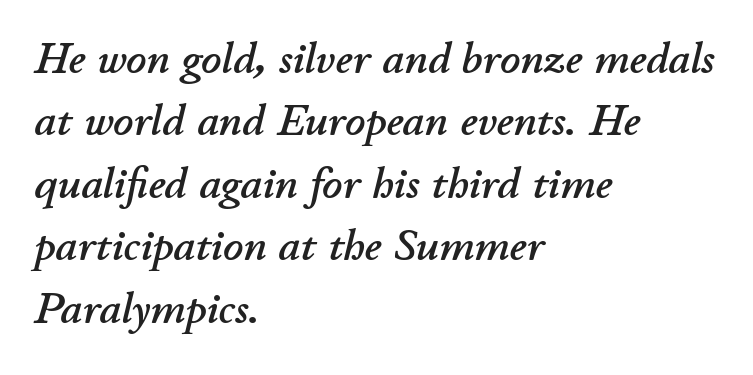
{"italic": "yes", "lean": "right", "slant_degrees": 11, "width": "normal", "stroke_contrast": "low", "x_height": "small", "monospaced": "no", "underline": "no", "align": "left", "line_spacing": "normal", "line_spacing_ratio": 1.42, "letter_spacing": "normal", "letter_spacing_em": 0.0, "glyph_px": 44}
